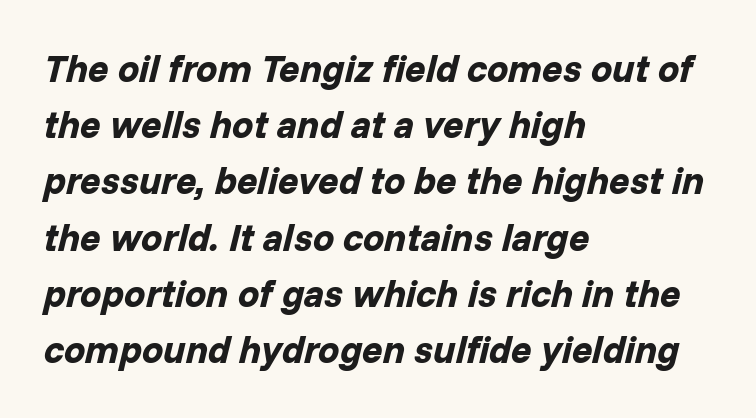
The image shows 38 px bold type, italic (leaning right); set left-aligned, normal line spacing (1.48x), normal letter spacing, not underlined; low stroke contrast and a medium x-height.
